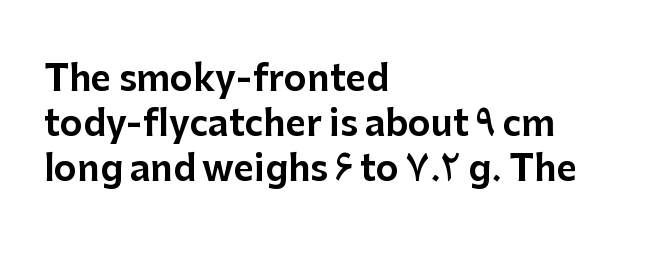
The image shows 35 px sans-serif type, upright; set left-aligned, normal line spacing (1.28x), normal letter spacing, not underlined; low stroke contrast and a medium x-height.
